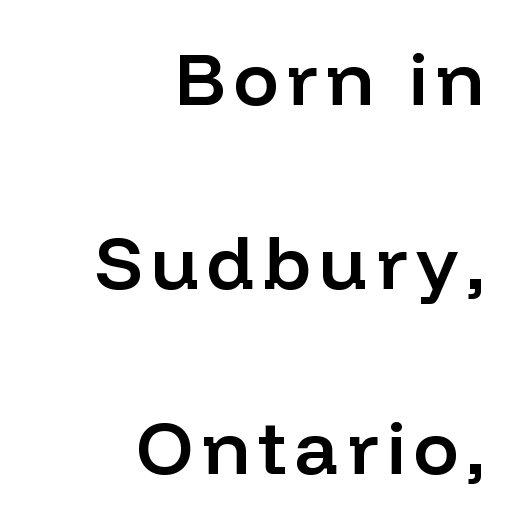
The image shows 75 px semibold sans-serif type, upright; set right-aligned, loose line spacing (2.46x), not underlined; low stroke contrast and a medium x-height.
